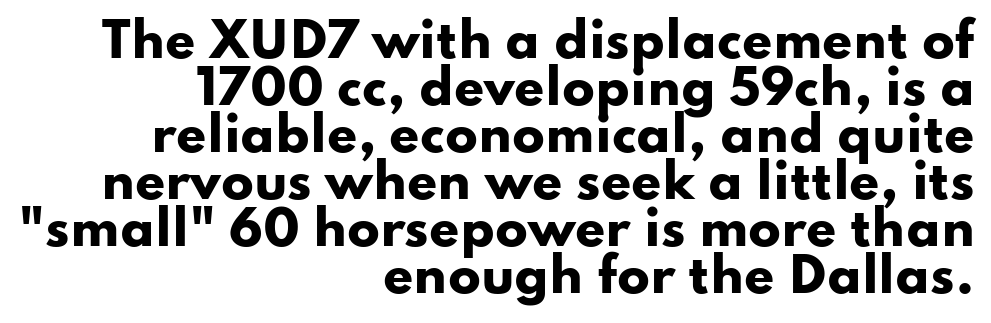
Proportional: the letters do not fall into vertical columns. The axis of the letterforms is exactly vertical. The vertical gap from one line to the next is small. Check under the words: just untouched page.
